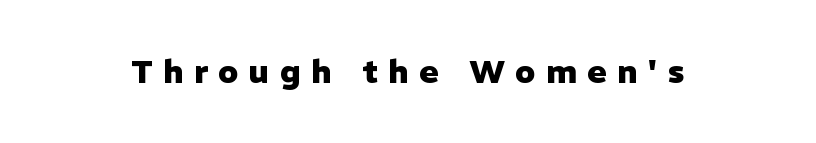
{"serif": "no", "italic": "no", "bold": "yes", "weight": "heavy", "width": "normal", "stroke_contrast": "low", "x_height": "medium", "monospaced": "no", "underline": "no", "letter_spacing": "wide", "letter_spacing_em": 0.33, "glyph_px": 32}
